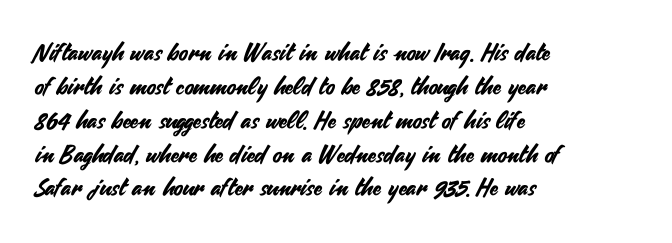
Here the glyphs are tracked normally, forming tight word shapes. A typesetter would call this leading conventional body-copy spacing. Descenders hang freely into open space. Typeset ragged right — the left edge is the straight one.
